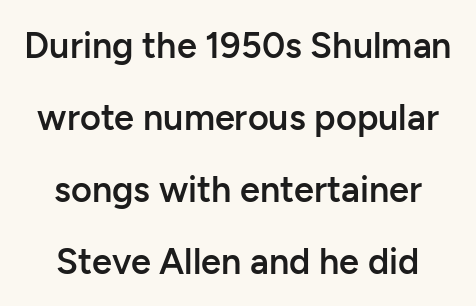
This rendering leaves character spacing at its baseline value. This is sans-serif lettering, the kind often seen on screens and signage. No italicization has been applied; the sample stays upright. Semibold letterforms, between regular and bold. Spacing verdict: proportional, widths tailored to each character. Any mark beneath the type? The region is blank.
